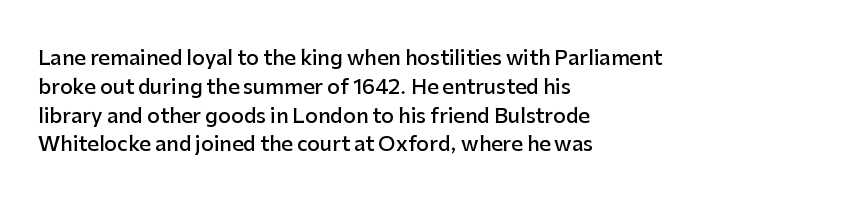
The image shows 20 px text type, upright; set left-aligned, normal line spacing (1.44x), normal letter spacing, not underlined.
